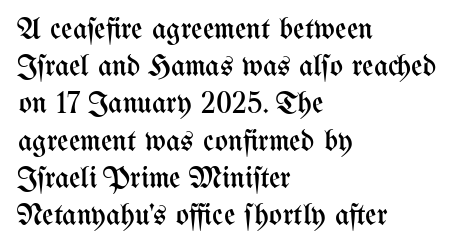
Q: Is the text bold? A: No.
Q: Is the text italic (slanted)? A: No, it is upright.
Q: Is the text underlined? A: No.
Q: How is the paragraph aligned? A: Left-aligned.
Q: Is the spacing between letters normal or unusually wide? A: Normal.
Q: Width (condensed, normal, or wide)? A: Condensed.
Q: Stroke contrast? A: Medium.
Q: x-height? A: Medium.
Q: Monospaced? A: No.
